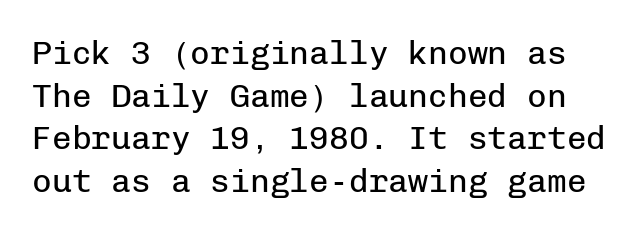
{"serif": "no", "italic": "no", "bold": "no", "weight": "regular", "width": "normal", "stroke_contrast": "low", "x_height": "medium", "monospaced": "yes", "underline": "no", "line_spacing": "normal", "line_spacing_ratio": 1.29, "letter_spacing": "normal", "letter_spacing_em": 0.0, "glyph_px": 33}
